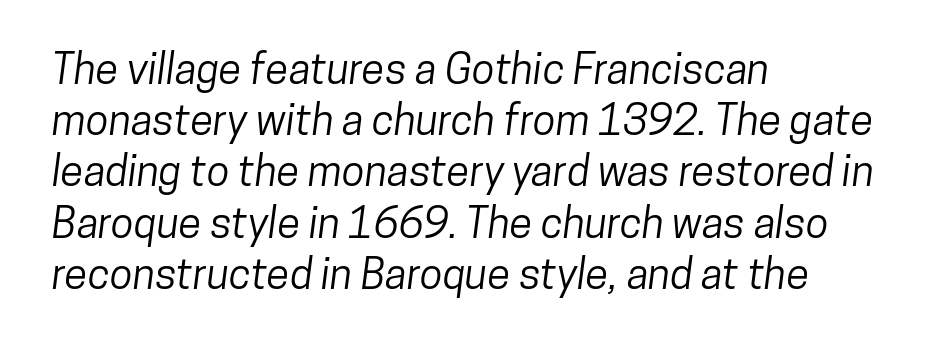
{"serif": "no", "width": "condensed", "stroke_contrast": "low", "x_height": "medium", "monospaced": "no", "underline": "no", "align": "left", "line_spacing_ratio": 1.22, "letter_spacing": "normal", "letter_spacing_em": 0.0, "glyph_px": 42}
